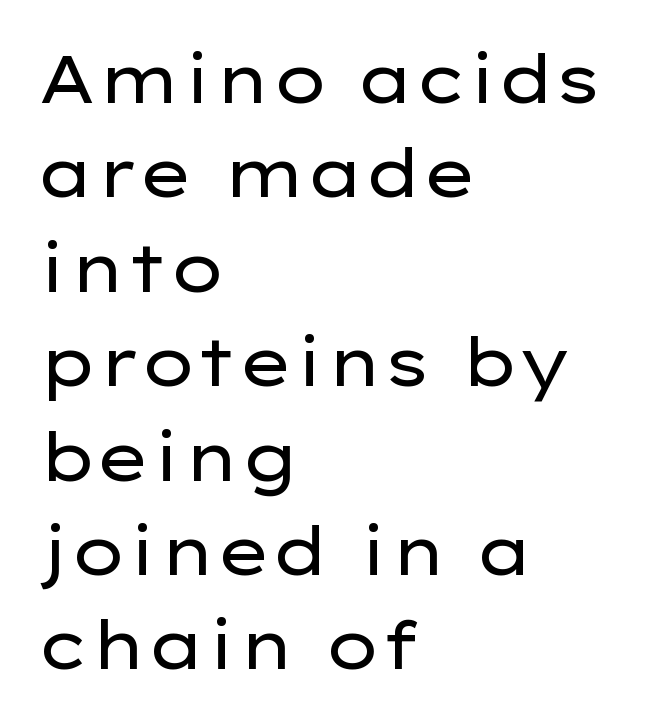
The image shows 66 px regular-weight, wide sans-serif type, upright; set left-aligned, normal line spacing (1.43x), normal letter spacing, not underlined; low stroke contrast and a medium x-height.
